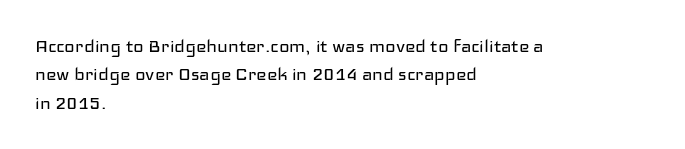
Q: Is the text bold? A: No.
Q: Is the text italic (slanted)? A: No, it is upright.
Q: Is the text underlined? A: No.
Q: How is the paragraph aligned? A: Left-aligned.
Q: Is the spacing between letters normal or unusually wide? A: Normal.
Q: Is the spacing between lines tight, normal or loose? A: Normal.
